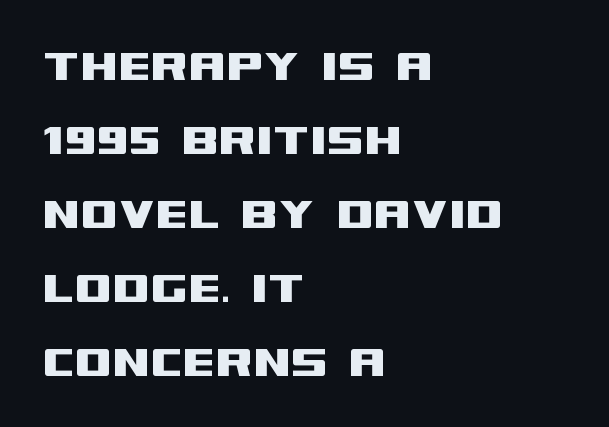
Q: Is the text italic (slanted)? A: No, it is upright.
Q: Is the typeface a serif or a sans-serif typeface? A: Sans-serif.
Q: Is the text underlined? A: No.
Q: How is the paragraph aligned? A: Left-aligned.
Q: Is the spacing between letters normal or unusually wide? A: Normal.
Q: Is the spacing between lines tight, normal or loose? A: Normal.
Q: Width (condensed, normal, or wide)? A: Wide.
Q: Stroke contrast? A: Medium.
Q: x-height? A: Large.
Q: Monospaced? A: No.
